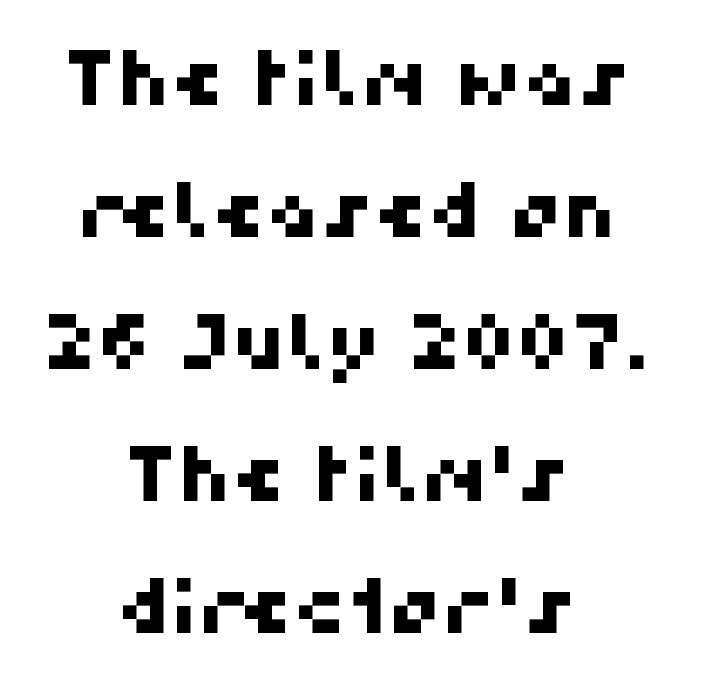
Q: Is the typeface a serif or a sans-serif typeface? A: Sans-serif.
Q: Is the text underlined? A: No.
Q: How is the paragraph aligned? A: Centered.
Q: Is the spacing between letters normal or unusually wide? A: Normal.
Q: Width (condensed, normal, or wide)? A: Normal.
Q: Stroke contrast? A: High.
Q: x-height? A: Medium.
Q: Monospaced? A: No.
